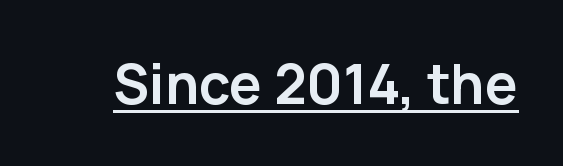
The image shows 55 px semibold sans-serif type, upright; set normal letter spacing, underlined; low stroke contrast and a medium x-height.
